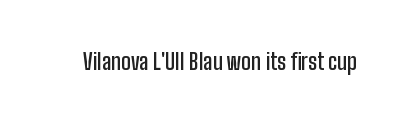
There is no visible air inserted between adjacent glyphs. The characters look somewhat weighty, a semibold short of true bold. Check the space under the baseline: it is left empty. Ascenders rise straight up at ninety degrees.
